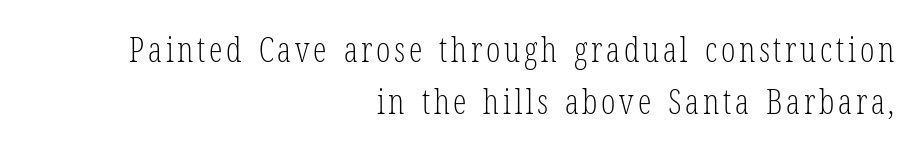
Ink coverage per letter is moderate at most. The block of text has a typical density, with ordinary space between rows. All the whitespace from short lines collects on the left. This rendering features lettering with no underline.
